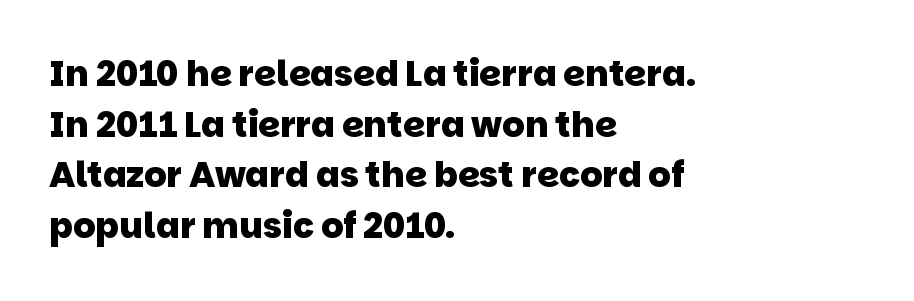
Q: Is the text bold? A: Yes.
Q: Is the typeface a serif or a sans-serif typeface? A: Sans-serif.
Q: Is the text underlined? A: No.
Q: How is the paragraph aligned? A: Left-aligned.
Q: Is the spacing between letters normal or unusually wide? A: Normal.
Q: Is the spacing between lines tight, normal or loose? A: Normal.
Q: Width (condensed, normal, or wide)? A: Normal.
Q: Stroke contrast? A: Low.
Q: x-height? A: Large.
Q: Monospaced? A: No.
